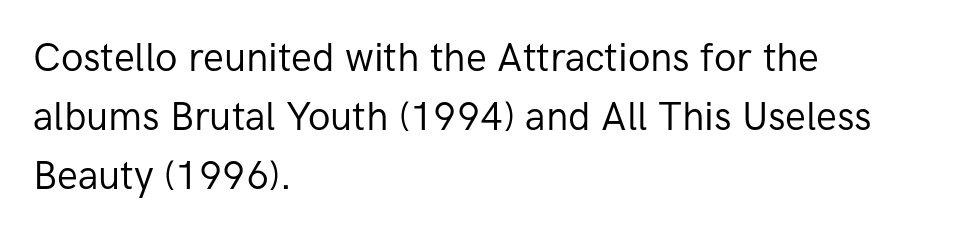
Check where the strokes stop: nothing finishes them off — pure sans. Short note: letters normally spaced. Compared with a typical body face, this is equally light or lighter still. Characters remain perfectly vertical along every line. Each row of text sits above clean, open space.
